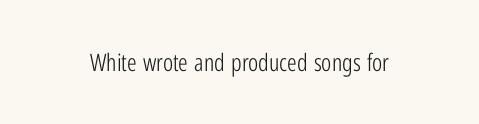
The image shows 24 px text type, upright; set normal letter spacing, not underlined.
